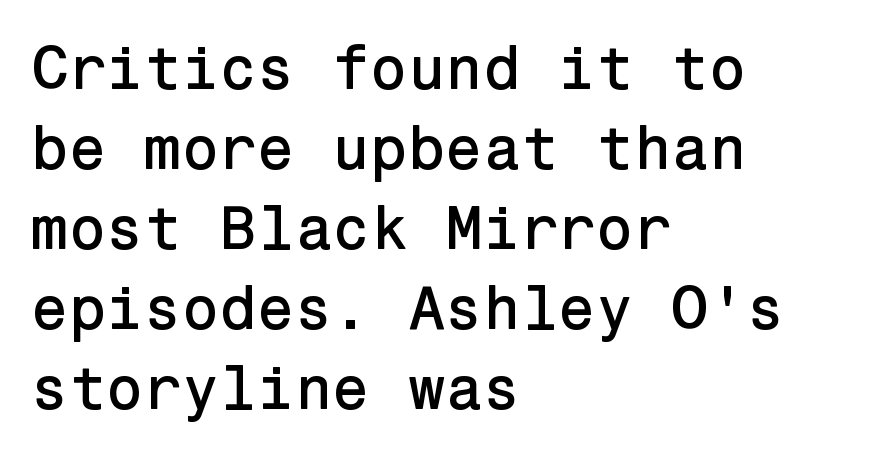
The face used here is rendered with its standard letterfit. This block has exactly the height ordinary leading produces. The letters stand upright; this is a roman face. Left-aligned paragraph, ragged on the right. Quick note: underline off. Are there feet on the stems? There aren't — it's a sans.
